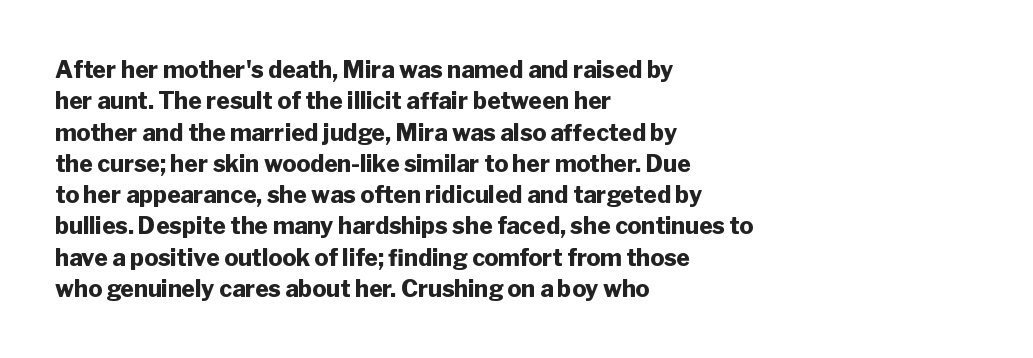
{"italic": "no", "bold": "yes", "underline": "no", "align": "left", "line_spacing": "normal", "line_spacing_ratio": 1.36, "letter_spacing": "normal", "letter_spacing_em": 0.0, "glyph_px": 23}
